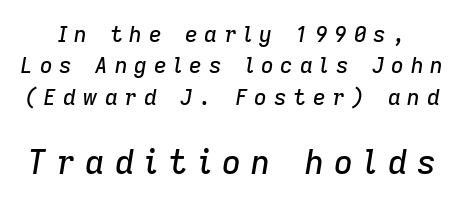
{"italic": "yes", "lean": "right", "slant_degrees": 9, "width": "normal", "stroke_contrast": "low", "x_height": "medium", "monospaced": "no", "underline": "no", "line_spacing": "normal", "line_spacing_ratio": 1.43, "letter_spacing": "wide", "letter_spacing_em": 0.31, "larger_block": "second", "size_ratio": 1.5, "glyph_px": 33}
